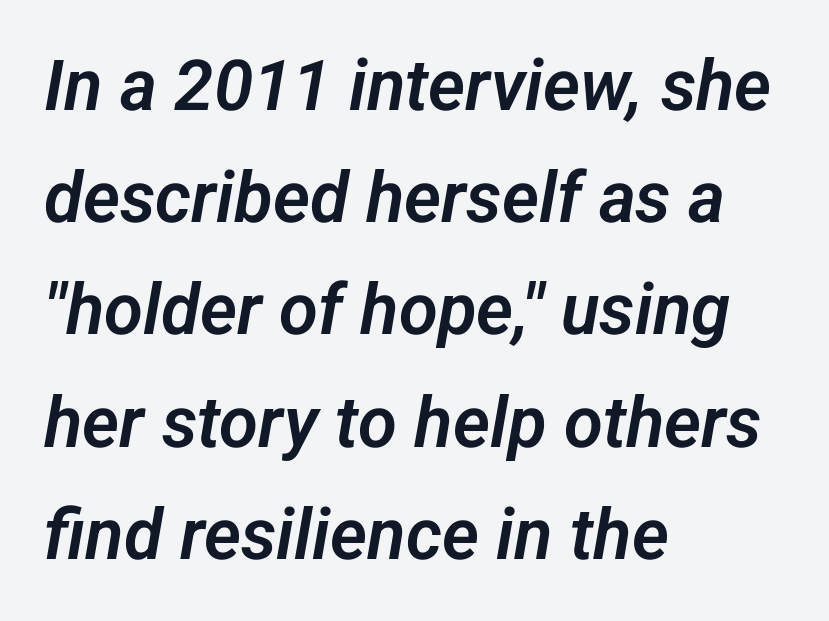
Caption: multi-line text, flush left, ragged right. Each word holds together tightly as a unit, with standard inter-letter gaps. The font family rendered here belongs to the sans-serif group. Line spacing here is normal. No word sits above an underline. Proportional: the letters do not fall into vertical columns.
